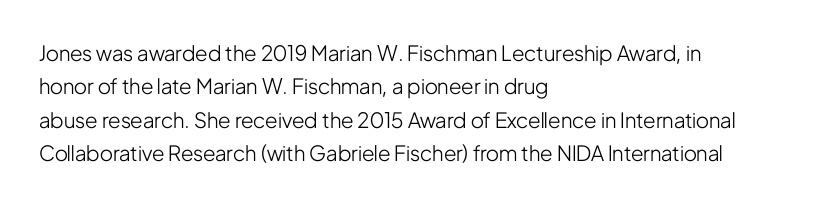
How would I describe the line gaps? Plain and ordinary. Weight: in the light-to-regular range. The type is set solid horizontally, with unmodified tracking. The lines are quadded left.
